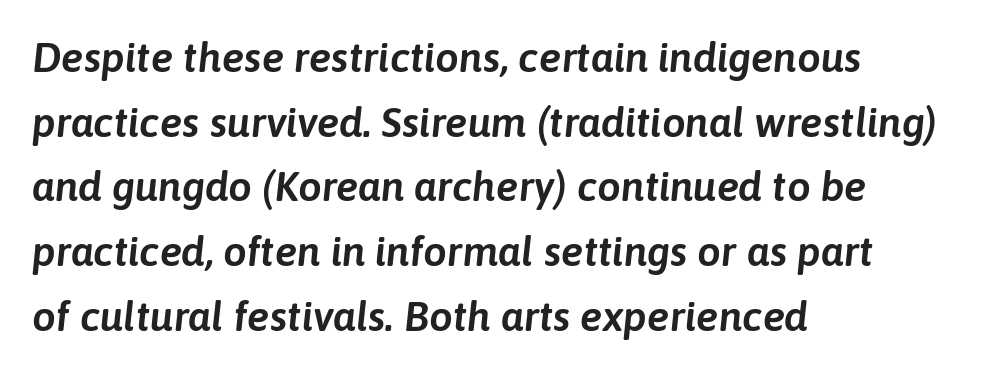
The image shows 42 px text type, italic (leaning right); set left-aligned, normal line spacing (1.54x), normal letter spacing, not underlined; low stroke contrast and a medium x-height.
